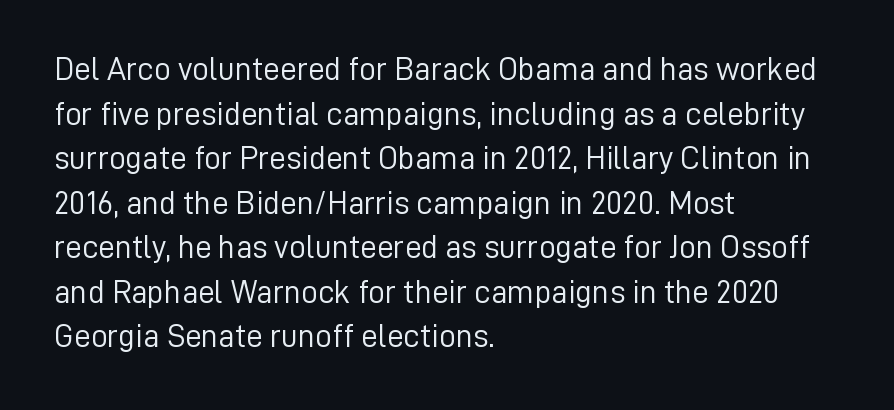
The image shows 33 px light sans-serif type, upright; set left-aligned, normal line spacing (1.35x), normal letter spacing, not underlined; low stroke contrast and a medium x-height.
